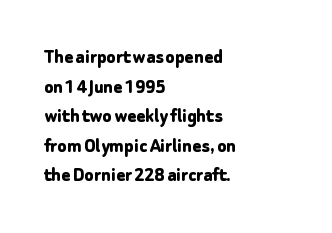
Q: Is the text bold? A: Yes.
Q: Is the text italic (slanted)? A: No, it is upright.
Q: Is the text underlined? A: No.
Q: How is the paragraph aligned? A: Left-aligned.
Q: Is the spacing between letters normal or unusually wide? A: Normal.
Q: Is the spacing between lines tight, normal or loose? A: Normal.
